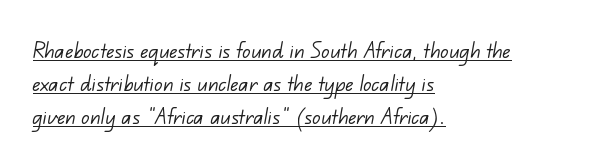
Q: Is the text bold? A: No.
Q: Is the text underlined? A: Yes.
Q: How is the paragraph aligned? A: Left-aligned.
Q: Is the spacing between letters normal or unusually wide? A: Normal.
Q: Is the spacing between lines tight, normal or loose? A: Normal.
